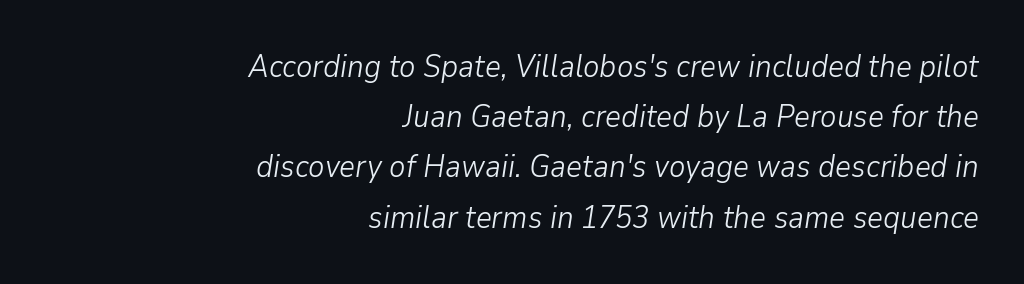
{"italic": "yes", "lean": "right", "slant_degrees": 9, "bold": "no", "weight": "light", "width": "normal", "stroke_contrast": "low", "x_height": "medium", "monospaced": "no", "underline": "no", "align": "right", "line_spacing": "normal", "line_spacing_ratio": 1.62, "letter_spacing": "normal", "letter_spacing_em": 0.0, "glyph_px": 31}
